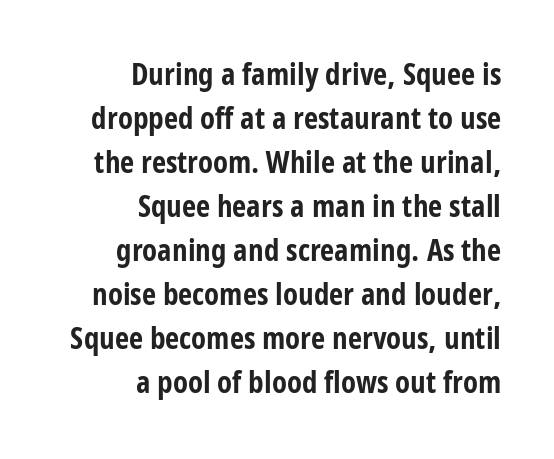
Q: Is the text bold? A: Yes.
Q: Is the text italic (slanted)? A: No, it is upright.
Q: Is the typeface a serif or a sans-serif typeface? A: Sans-serif.
Q: Is the text underlined? A: No.
Q: How is the paragraph aligned? A: Right-aligned.
Q: Is the spacing between letters normal or unusually wide? A: Normal.
Q: Is the spacing between lines tight, normal or loose? A: Normal.
Q: Width (condensed, normal, or wide)? A: Condensed.
Q: Stroke contrast? A: Low.
Q: x-height? A: Large.
Q: Monospaced? A: No.
